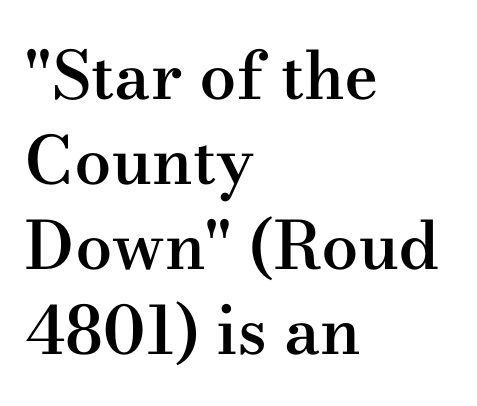
{"serif": "yes", "italic": "no", "bold": "semi", "weight": "semibold", "width": "wide", "stroke_contrast": "medium", "x_height": "small", "monospaced": "no", "underline": "no", "align": "left", "line_spacing": "normal", "line_spacing_ratio": 1.29, "letter_spacing": "normal", "letter_spacing_em": 0.0, "glyph_px": 66}
